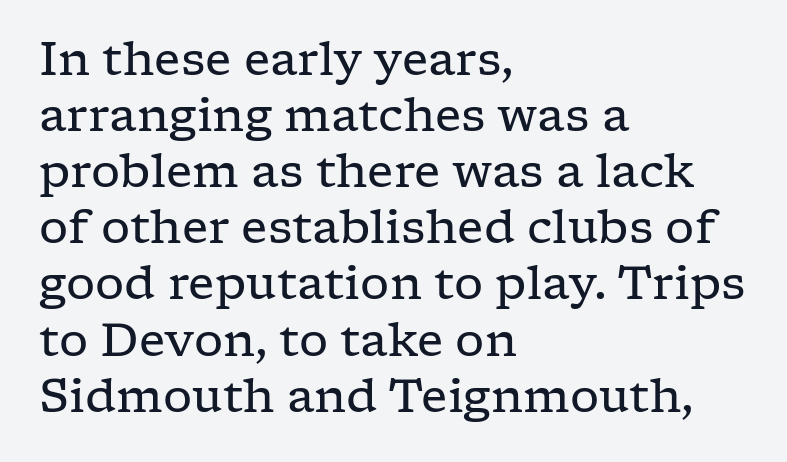
{"serif": "yes", "italic": "no", "bold": "no", "weight": "regular", "width": "wide", "stroke_contrast": "low", "x_height": "medium", "monospaced": "no", "underline": "no", "align": "left", "line_spacing_ratio": 1.22, "letter_spacing": "normal", "letter_spacing_em": 0.0, "glyph_px": 46}
